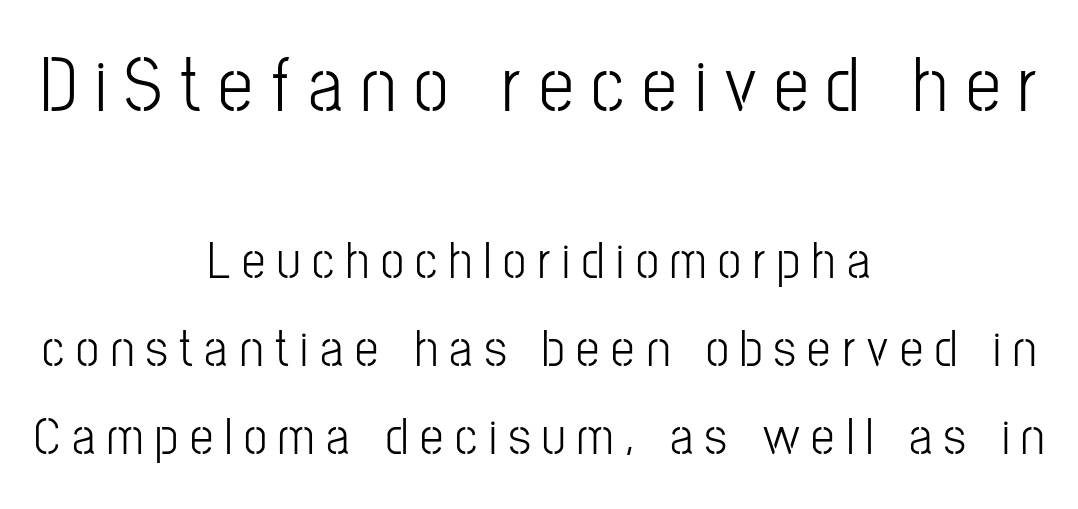
Q: Is the text italic (slanted)? A: No, it is upright.
Q: Is the typeface a serif or a sans-serif typeface? A: Sans-serif.
Q: Is the text underlined? A: No.
Q: How is the paragraph aligned? A: Centered.
Q: Is the spacing between letters normal or unusually wide? A: Unusually wide.
Q: Is the spacing between lines tight, normal or loose? A: Normal.
Q: Which block of text is set in a larger size, the first (top) or the second (bottom)? A: The first (top) one.
Q: Width (condensed, normal, or wide)? A: Condensed.
Q: Stroke contrast? A: Low.
Q: x-height? A: Medium.
Q: Monospaced? A: No.
